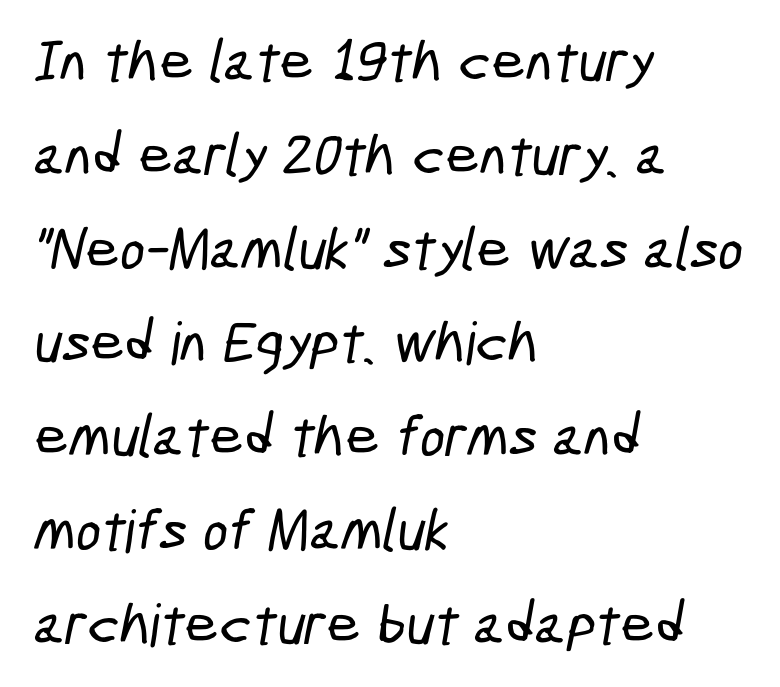
{"serif": "no", "width": "condensed", "stroke_contrast": "low", "x_height": "medium", "monospaced": "no", "underline": "no", "align": "left", "line_spacing": "normal", "line_spacing_ratio": 1.59, "letter_spacing": "normal", "letter_spacing_em": 0.0, "glyph_px": 59}
